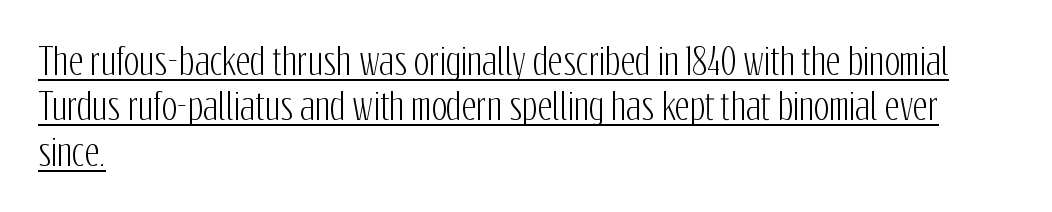
Q: Is the text italic (slanted)? A: No, it is upright.
Q: Is the typeface a serif or a sans-serif typeface? A: Sans-serif.
Q: Is the text underlined? A: Yes.
Q: How is the paragraph aligned? A: Left-aligned.
Q: Is the spacing between letters normal or unusually wide? A: Normal.
Q: Is the spacing between lines tight, normal or loose? A: Normal.
Q: Width (condensed, normal, or wide)? A: Condensed.
Q: Stroke contrast? A: Low.
Q: x-height? A: Medium.
Q: Monospaced? A: No.
